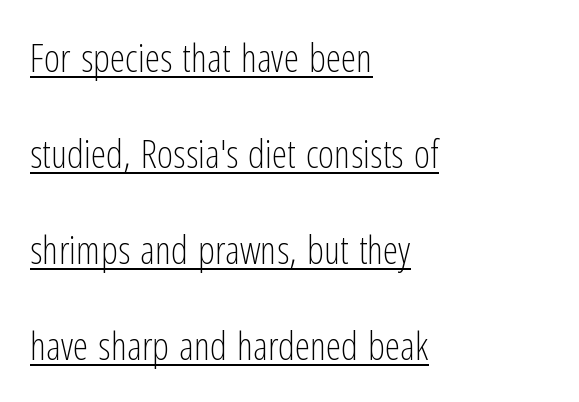
Q: Is the text bold? A: No.
Q: Is the text italic (slanted)? A: No, it is upright.
Q: Is the typeface a serif or a sans-serif typeface? A: Sans-serif.
Q: Is the text underlined? A: Yes.
Q: How is the paragraph aligned? A: Left-aligned.
Q: Is the spacing between letters normal or unusually wide? A: Normal.
Q: Is the spacing between lines tight, normal or loose? A: Loose.
Q: Width (condensed, normal, or wide)? A: Condensed.
Q: Stroke contrast? A: Low.
Q: x-height? A: Medium.
Q: Monospaced? A: No.
